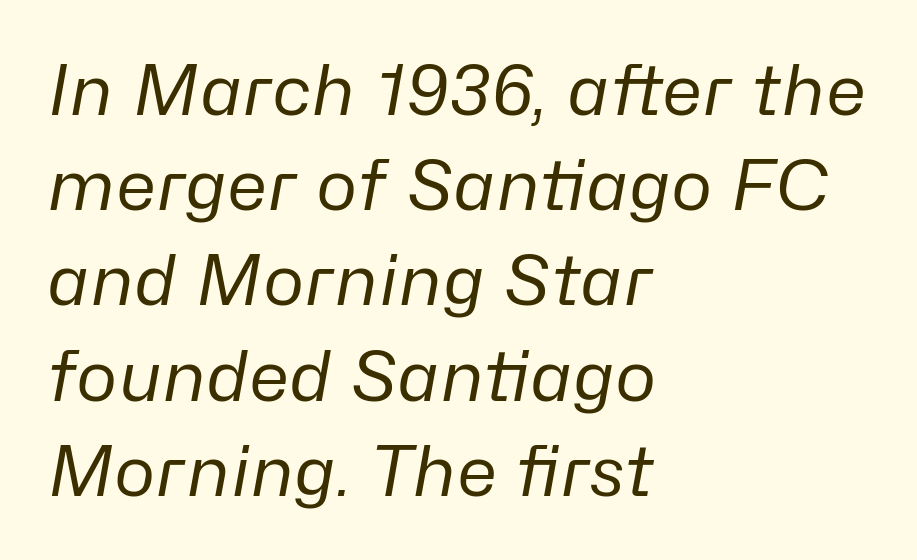
The image shows 70 px regular-weight type, italic (leaning right); set left-aligned, normal line spacing (1.36x), normal letter spacing, not underlined; low stroke contrast and a medium x-height.
